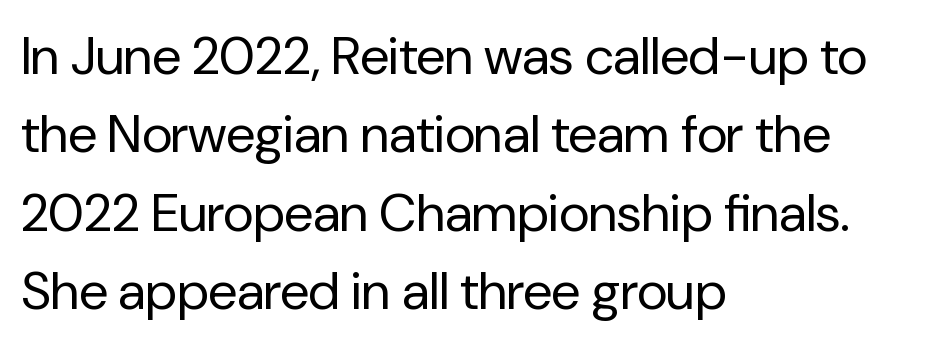
The image shows 53 px regular-weight sans-serif type, upright; set left-aligned, normal line spacing (1.48x), normal letter spacing, not underlined; low stroke contrast and a medium x-height.
